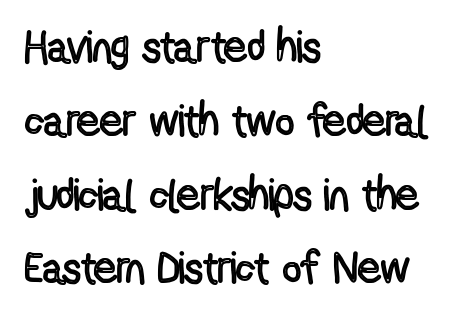
Q: Is the text italic (slanted)? A: No, it is upright.
Q: Is the text underlined? A: No.
Q: How is the paragraph aligned? A: Left-aligned.
Q: Is the spacing between letters normal or unusually wide? A: Normal.
Q: Is the spacing between lines tight, normal or loose? A: Normal.
Q: Width (condensed, normal, or wide)? A: Condensed.
Q: x-height? A: Medium.
Q: Monospaced? A: No.
